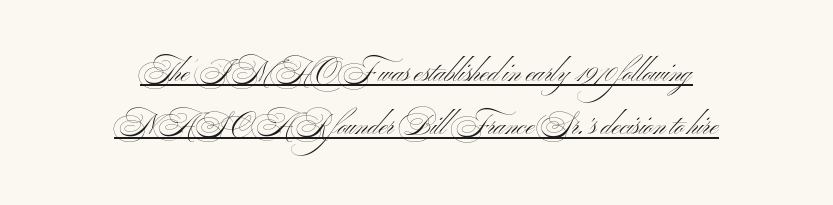
Students, observe the line beneath the letters — that is underlining. No heavy texture on the line: the type isn't bold. In terms of letterform style, serifs are entirely absent.
